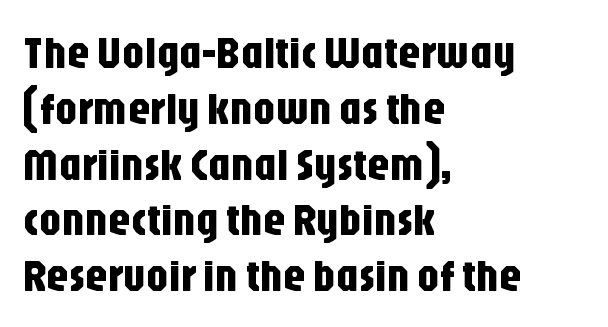
Q: Is the text italic (slanted)? A: No, it is upright.
Q: Is the typeface a serif or a sans-serif typeface? A: Sans-serif.
Q: Is the text underlined? A: No.
Q: How is the paragraph aligned? A: Left-aligned.
Q: Is the spacing between letters normal or unusually wide? A: Normal.
Q: Width (condensed, normal, or wide)? A: Condensed.
Q: Stroke contrast? A: Low.
Q: x-height? A: Large.
Q: Monospaced? A: No.
